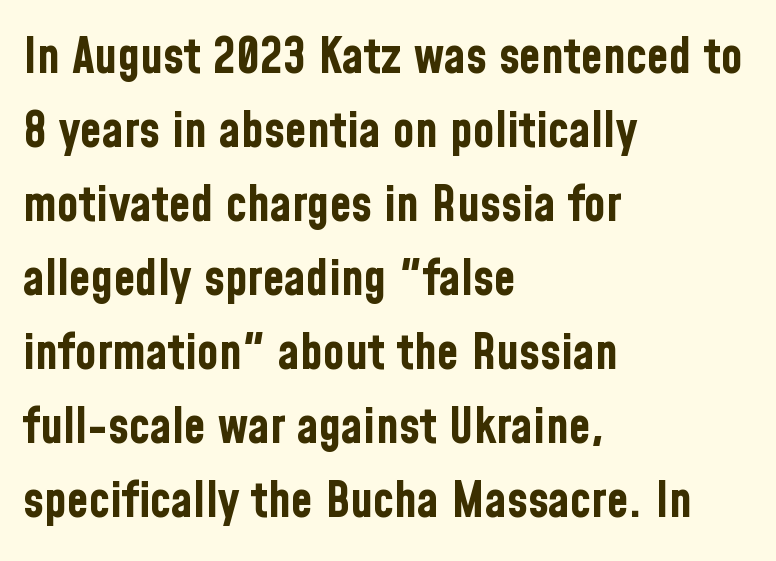
How heavy is the stroke? Heavy — this is a bold. A classic flush-left, rag-right setting is used for this passage. The specimen omits any rule beneath the text block's lines. You can tell it's not italic because the verticals are truly vertical. The font family rendered here belongs to the sans-serif group.
